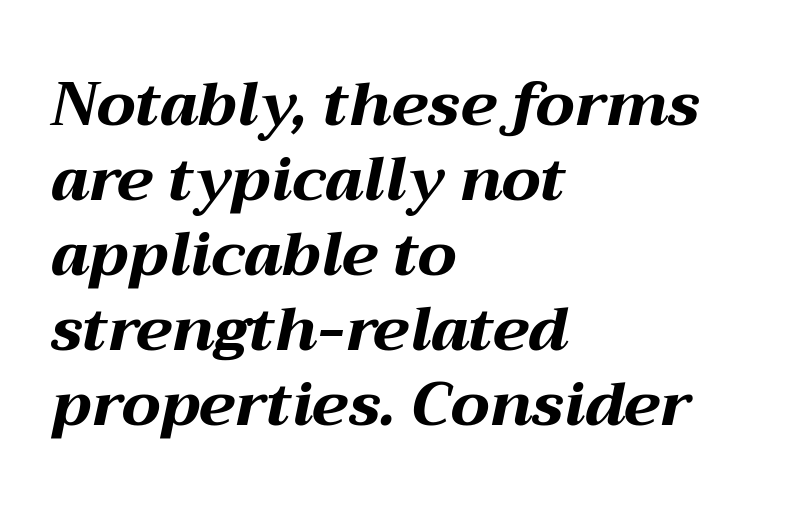
Where is the straight margin? On the left. The lettering tilts uniformly, giving the passage an italic look. Looks like regular typesetting: each glyph gets only the width it needs. A typesetter would call this zero additional tracking. No word sits above an underline. The characters look thick and weighty, a clear bold.
